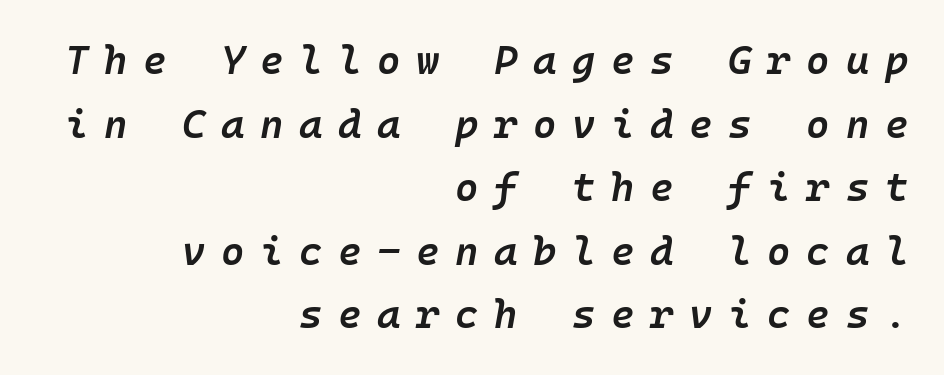
The image shows 40 px semibold type, italic (leaning right); set right-aligned, normal line spacing (1.59x), unusually wide letter spacing (+0.39 em), not underlined; low stroke contrast and a medium x-height.
